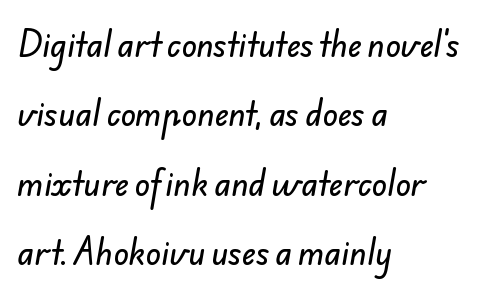
{"serif": "no", "width": "normal", "stroke_contrast": "low", "x_height": "small", "monospaced": "no", "underline": "no", "align": "left", "line_spacing": "loose", "line_spacing_ratio": 2.24, "letter_spacing": "normal", "letter_spacing_em": 0.0, "glyph_px": 31}
